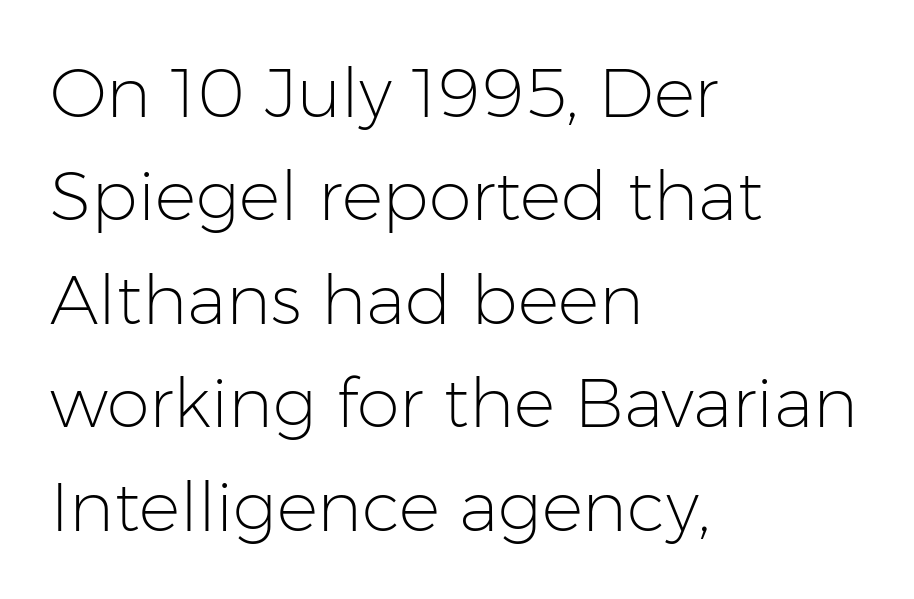
The axis of the letterforms is exactly vertical. Leftover space on each line is placed entirely after the last word. Clear beneath every line of the passage. Nothing unusual about the tracking: characters are spaced as the font intends.
